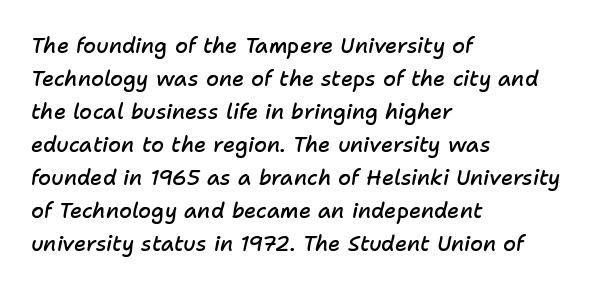
Slanted lettering throughout. A normal amount of white space separates one row of letters from the next. The words here are not underlined. The tracking reads as untouched default to a designer's eye. A fair bit of extra ink — the face is semibold, not bold.
